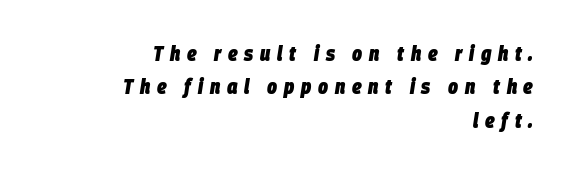
{"italic": "yes", "lean": "right", "slant_degrees": 9, "bold": "yes", "underline": "no", "align": "right", "line_spacing": "normal", "line_spacing_ratio": 1.59, "letter_spacing": "wide", "letter_spacing_em": 0.32, "glyph_px": 21}
